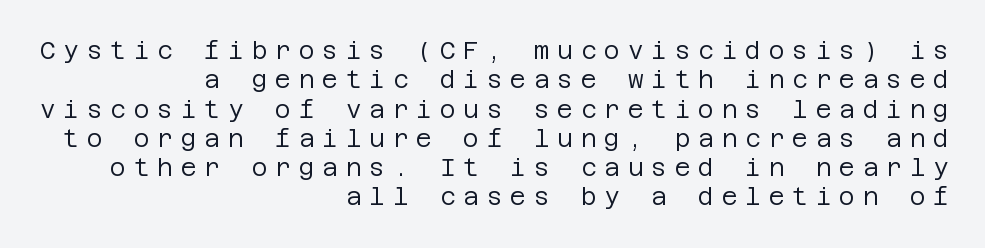
Q: Is the text bold? A: No.
Q: Is the text italic (slanted)? A: No, it is upright.
Q: Is the text underlined? A: No.
Q: How is the paragraph aligned? A: Right-aligned.
Q: Is the spacing between letters normal or unusually wide? A: Unusually wide.
